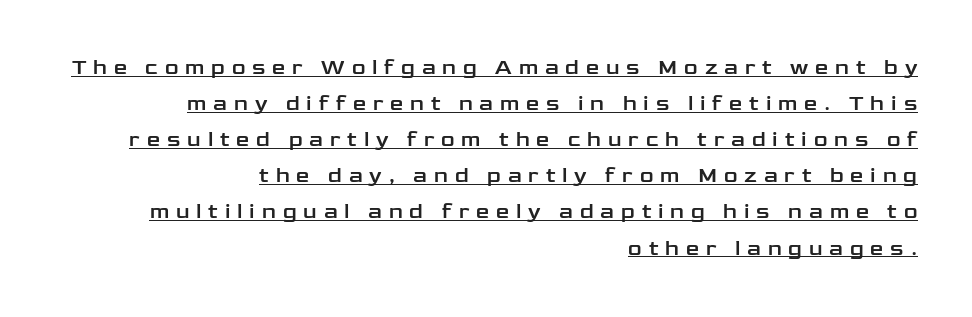
{"italic": "no", "underline": "yes", "align": "right", "line_spacing_ratio": 1.72, "letter_spacing": "wide", "letter_spacing_em": 0.33, "glyph_px": 21}
